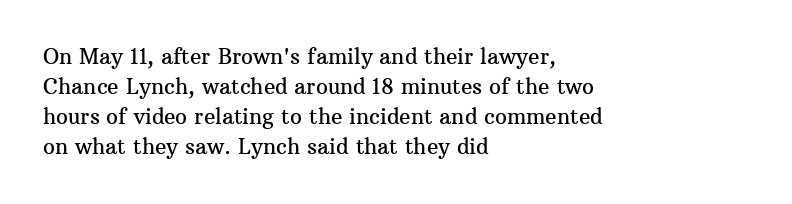
Q: Is the text italic (slanted)? A: No, it is upright.
Q: Is the text underlined? A: No.
Q: How is the paragraph aligned? A: Left-aligned.
Q: Is the spacing between letters normal or unusually wide? A: Normal.
Q: Is the spacing between lines tight, normal or loose? A: Normal.
